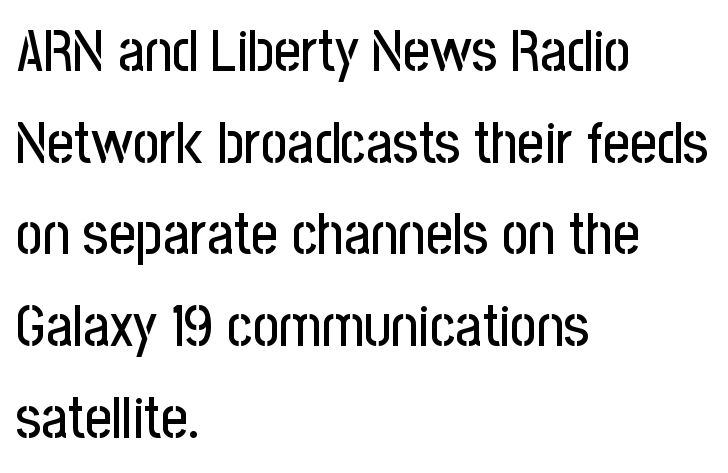
Teacher's note: observe the even left margin — that is flush-left alignment. The rendering keeps characters at their native spacing. These lines are rendered in a variable-pitch font. The line-height multiplier appears to be the usual default. This sample uses an upright cut, with every glyph sitting square on the baseline.
